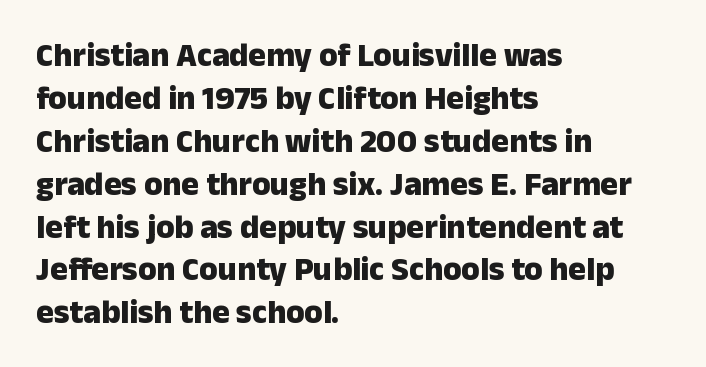
{"serif": "no", "italic": "no", "bold": "yes", "weight": "heavy", "width": "normal", "stroke_contrast": "low", "x_height": "medium", "monospaced": "no", "underline": "no", "align": "left", "line_spacing": "normal", "line_spacing_ratio": 1.3, "letter_spacing": "normal", "letter_spacing_em": 0.0, "glyph_px": 33}
